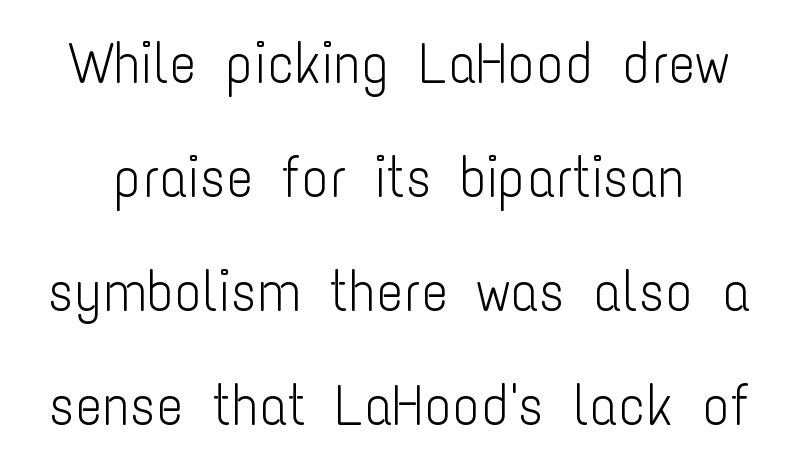
Airy leading. Serif or sans? Sans — the stroke terminals are bare. Think of a printed novel: that variable character pitch is what you see here. Lines of text with bare space underneath. Weight class: somewhere from thin through regular. Ascenders rise straight up at ninety degrees.
